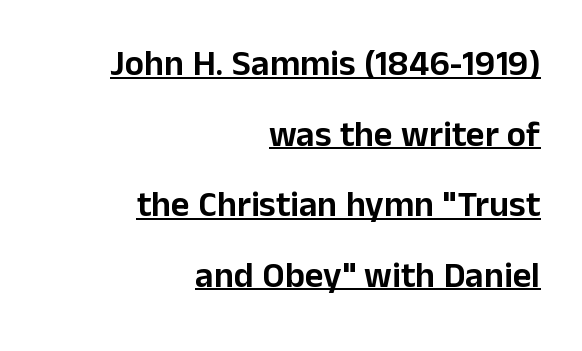
The image shows 36 px sans-serif type, upright; set right-aligned, loose line spacing (1.96x), normal letter spacing, underlined; low stroke contrast and a medium x-height.
